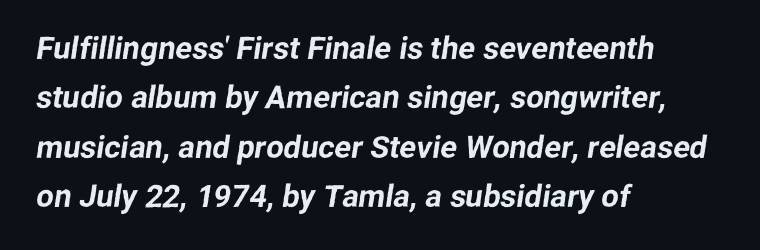
Letter spacing: default. The passage shown is not underscored anywhere. This sample keeps an unexceptional amount of space between lines. Casual observation: everything's shoved over to the left. Character widths vary here, with narrow letters taking less room than wide ones. The glyphs in this specimen are sans serif.
